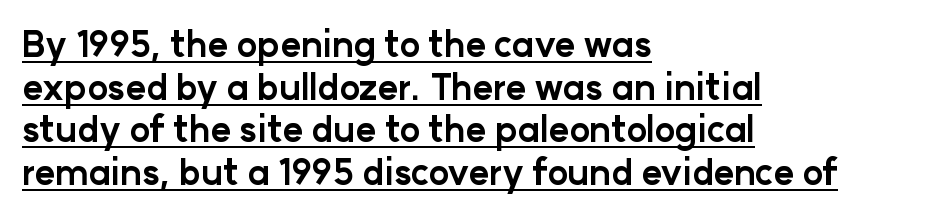
The image shows 35 px bold sans-serif type, upright; set left-aligned, line spacing 1.22x, normal letter spacing, underlined; low stroke contrast and a medium x-height.
